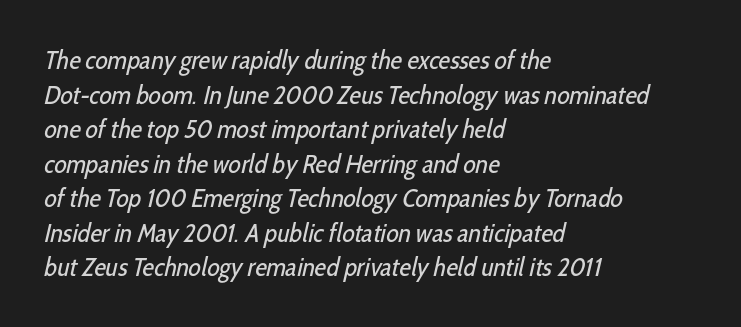
The passage shown stacks its lines at a standard gap. The lines in this sample share a left origin and differ only in where they stop. Words appear dense and cohesive because spacing is normal. Only glyphs here, with clear space below each row. Ink coverage per letter is moderate at most.
